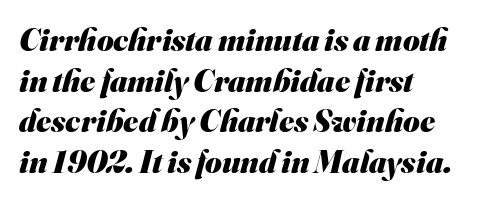
The letters advance in unequal steps, a hallmark of proportional type. Compared with an ordinary text face, these strokes are far heavier — a full bold. This sample keeps an unexceptional amount of space between lines. You could call the tracking neutral — neither tight nor loose.
